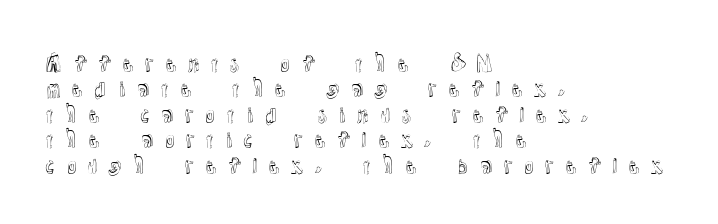
The image shows 21 px text type, upright; set left-aligned, line spacing 1.21x, unusually wide letter spacing (+0.41 em), not underlined.
